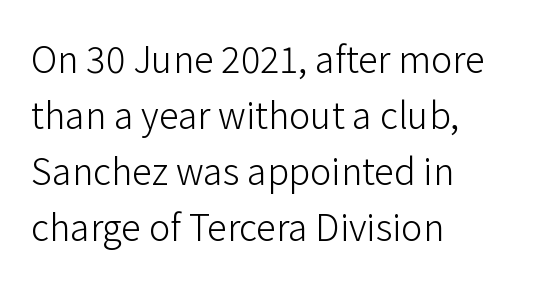
Q: Is the text bold? A: No.
Q: Is the text italic (slanted)? A: No, it is upright.
Q: Is the typeface a serif or a sans-serif typeface? A: Sans-serif.
Q: Is the text underlined? A: No.
Q: How is the paragraph aligned? A: Left-aligned.
Q: Is the spacing between letters normal or unusually wide? A: Normal.
Q: Is the spacing between lines tight, normal or loose? A: Normal.
Q: Width (condensed, normal, or wide)? A: Normal.
Q: Stroke contrast? A: Low.
Q: x-height? A: Medium.
Q: Monospaced? A: No.
